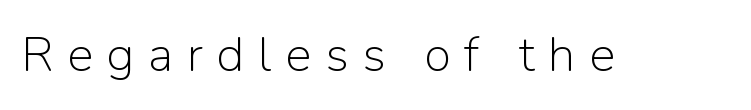
The passage shown is typed in a proportional face where columns would drift. A light-to-regular cut is what we see here. This rendering widens character spacing well past its baseline value. Are there feet on the stems? There aren't — it's a sans. Characters remain perfectly vertical along every line.
